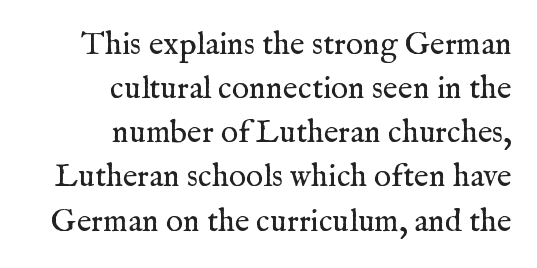
The image shows 32 px regular-weight serif type, upright; set right-aligned, normal line spacing (1.38x), normal letter spacing, not underlined; medium stroke contrast and a medium x-height.
